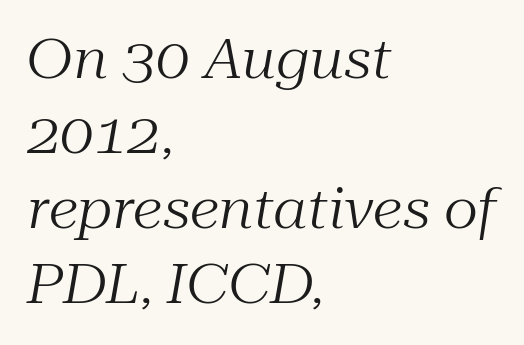
The image shows 54 px regular-weight serif type, italic (leaning right); set left-aligned, normal line spacing (1.39x), normal letter spacing, not underlined; medium stroke contrast and a medium x-height.
